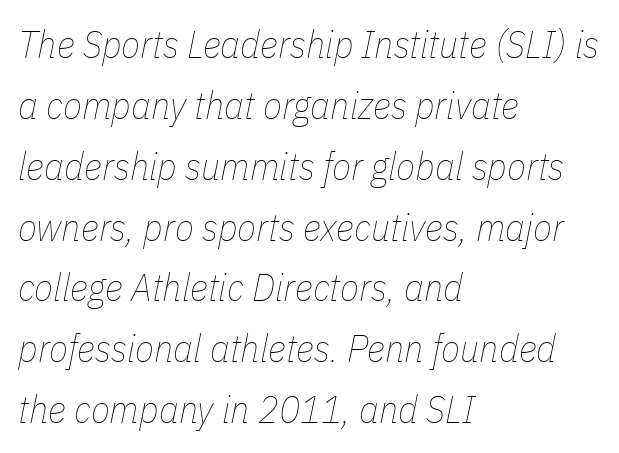
Q: Is the text bold? A: No.
Q: Is the text italic (slanted)? A: Yes, it leans right by about 11 degrees.
Q: Is the text underlined? A: No.
Q: How is the paragraph aligned? A: Left-aligned.
Q: Is the spacing between letters normal or unusually wide? A: Normal.
Q: Is the spacing between lines tight, normal or loose? A: Normal.
Q: Width (condensed, normal, or wide)? A: Condensed.
Q: Stroke contrast? A: Low.
Q: x-height? A: Medium.
Q: Monospaced? A: No.
